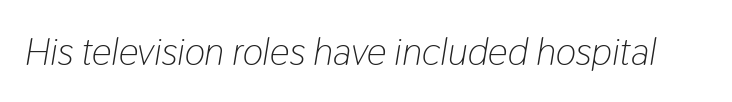
The image shows 39 px light, condensed type, italic (leaning right); set normal letter spacing, not underlined; low stroke contrast and a medium x-height.
